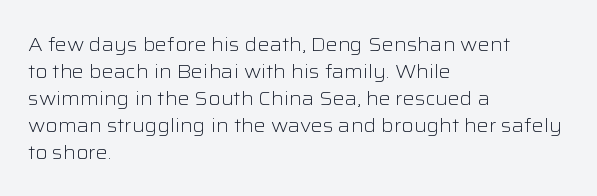
Q: Is the text bold? A: No.
Q: Is the text italic (slanted)? A: No, it is upright.
Q: Is the text underlined? A: No.
Q: How is the paragraph aligned? A: Left-aligned.
Q: Is the spacing between letters normal or unusually wide? A: Normal.
Q: Is the spacing between lines tight, normal or loose? A: Normal.
